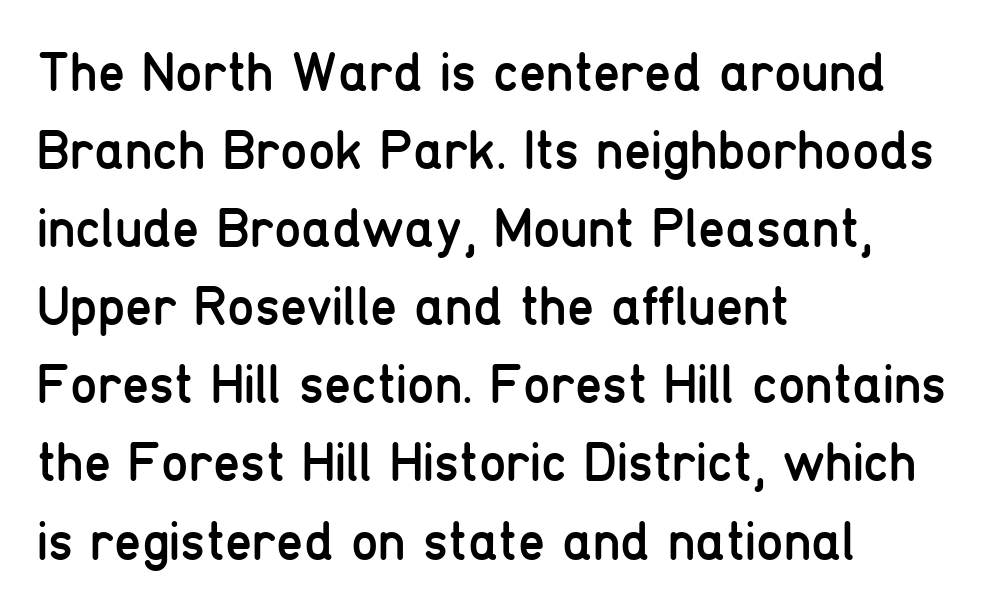
Q: Is the text bold? A: No.
Q: Is the text italic (slanted)? A: No, it is upright.
Q: Is the typeface a serif or a sans-serif typeface? A: Sans-serif.
Q: Is the text underlined? A: No.
Q: How is the paragraph aligned? A: Left-aligned.
Q: Is the spacing between letters normal or unusually wide? A: Normal.
Q: Is the spacing between lines tight, normal or loose? A: Normal.
Q: Width (condensed, normal, or wide)? A: Condensed.
Q: Stroke contrast? A: Low.
Q: x-height? A: Medium.
Q: Monospaced? A: No.
